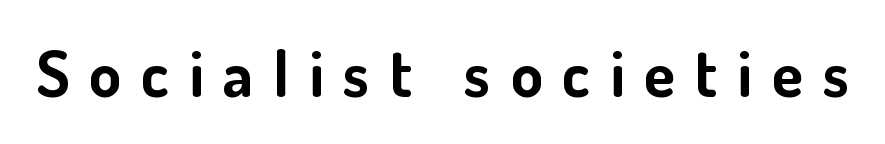
Q: Is the text bold? A: Yes.
Q: Is the text italic (slanted)? A: No, it is upright.
Q: Is the typeface a serif or a sans-serif typeface? A: Sans-serif.
Q: Is the text underlined? A: No.
Q: Is the spacing between letters normal or unusually wide? A: Unusually wide.
Q: Width (condensed, normal, or wide)? A: Normal.
Q: Stroke contrast? A: Low.
Q: x-height? A: Small.
Q: Monospaced? A: No.
